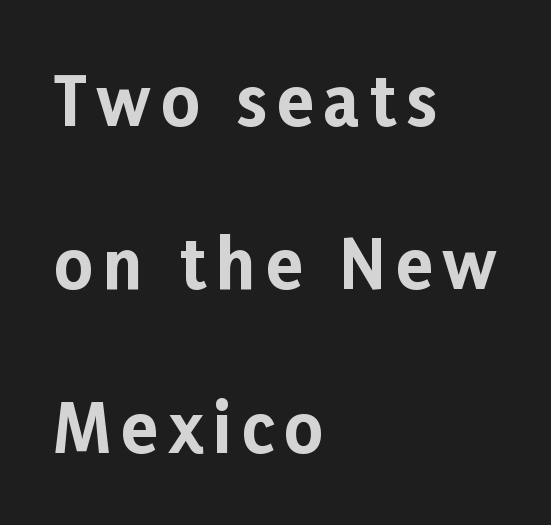
{"serif": "no", "italic": "no", "bold": "yes", "weight": "bold", "width": "normal", "stroke_contrast": "low", "x_height": "medium", "monospaced": "no", "underline": "no", "align": "left", "line_spacing": "loose", "line_spacing_ratio": 2.44, "glyph_px": 67}
